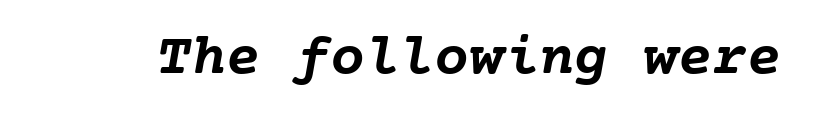
Q: Is the text bold? A: Yes.
Q: Is the text underlined? A: No.
Q: Is the spacing between letters normal or unusually wide? A: Normal.
Q: Width (condensed, normal, or wide)? A: Normal.
Q: Stroke contrast? A: Low.
Q: x-height? A: Medium.
Q: Monospaced? A: Yes.
